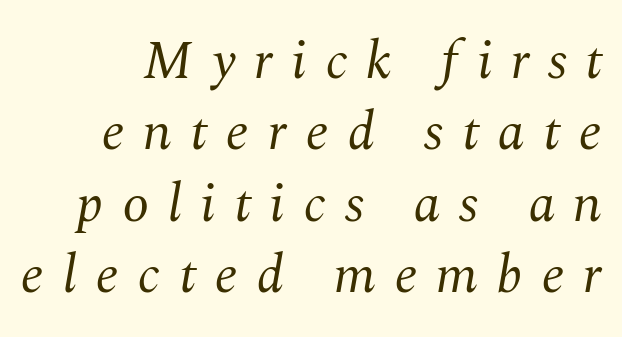
Q: Is the text bold? A: No.
Q: Is the text italic (slanted)? A: Yes, it leans right by about 10 degrees.
Q: Is the typeface a serif or a sans-serif typeface? A: Serif.
Q: Is the text underlined? A: No.
Q: Is the spacing between letters normal or unusually wide? A: Unusually wide.
Q: Is the spacing between lines tight, normal or loose? A: Normal.
Q: Width (condensed, normal, or wide)? A: Normal.
Q: Stroke contrast? A: Medium.
Q: x-height? A: Medium.
Q: Monospaced? A: No.
